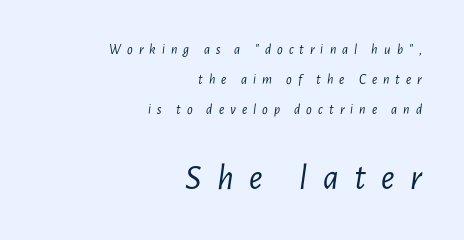
The image shows 36 px light, condensed type, italic (leaning right); set right-aligned, loose line spacing (2.13x), unusually wide letter spacing (+0.43 em), not underlined; the second (bottom) block is 2.57x larger; low stroke contrast and a medium x-height.
